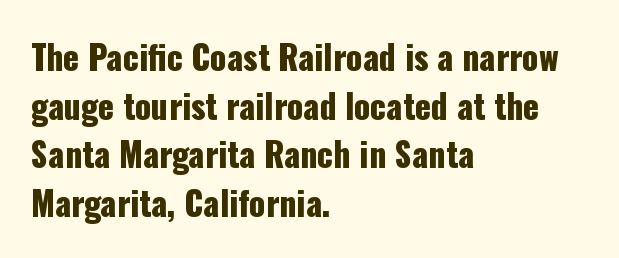
Is this a sans? Yes — the strokes have no serifs. The type sits square on the baseline with zero lean. Proportional: the letters do not fall into vertical columns. Underline: absent. Rows of type keep a routine distance in the vertical direction. Words appear dense and cohesive because spacing is normal.
